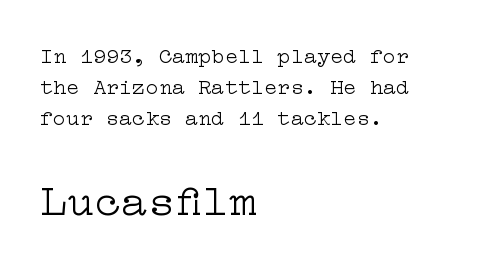
{"serif": "yes", "italic": "no", "bold": "no", "weight": "light", "width": "wide", "stroke_contrast": "low", "x_height": "medium", "underline": "no", "align": "left", "line_spacing": "normal", "line_spacing_ratio": 1.4, "letter_spacing": "normal", "letter_spacing_em": 0.0, "larger_block": "second", "size_ratio": 2.05, "glyph_px": 45}
